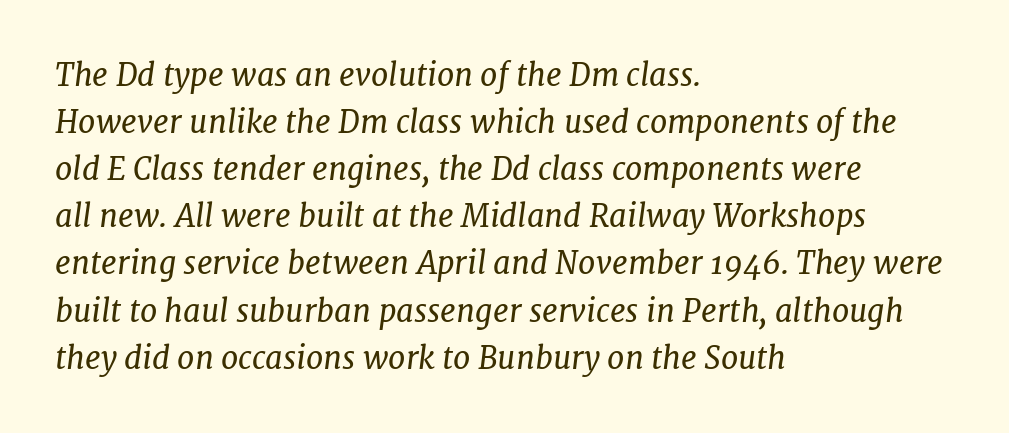
{"serif": "yes", "italic": "yes", "lean": "right", "slant_degrees": 7, "bold": "no", "weight": "regular", "width": "normal", "stroke_contrast": "low", "x_height": "medium", "monospaced": "no", "underline": "no", "align": "left", "line_spacing": "normal", "line_spacing_ratio": 1.52, "letter_spacing": "normal", "letter_spacing_em": 0.0, "glyph_px": 31}
